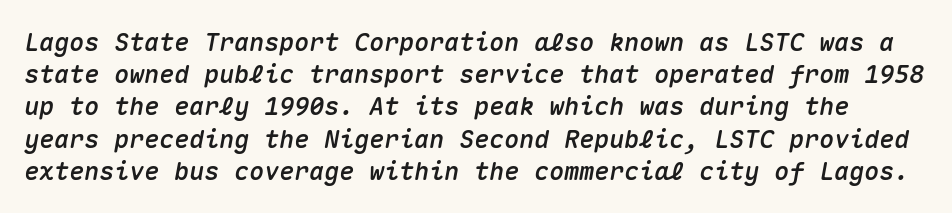
The image shows 25 px text type, italic (leaning right); set normal line spacing (1.29x), normal letter spacing, not underlined.
